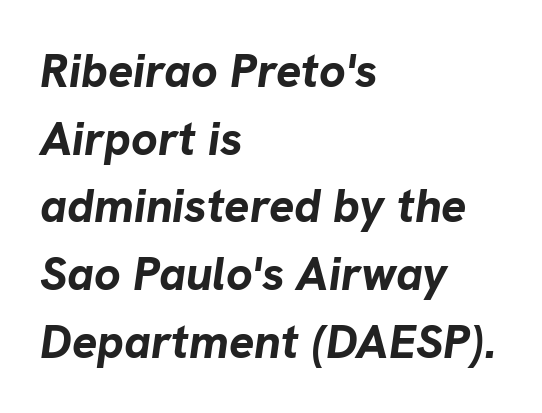
The image shows 47 px bold type, italic (leaning right); set left-aligned, normal line spacing (1.44x), normal letter spacing, not underlined; low stroke contrast and a medium x-height.
